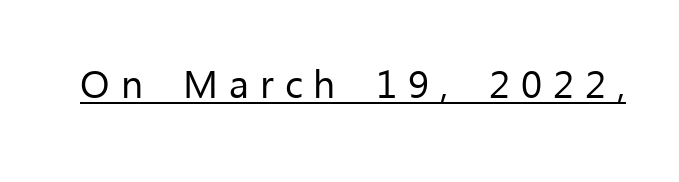
Posture: straight, roman, zero tilt. The type family on display is of the sans-serif kind. Do the characters align in a grid? No, the font is proportional. This sample carries an underscore along the baseline area. The cut favours lightness, reaching ordinary text weight at its darkest. Each word looks stretched out because of the extra space between its letters.
